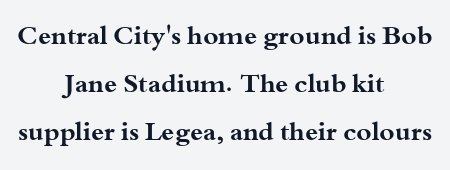
Q: Is the text bold? A: Yes.
Q: Is the text italic (slanted)? A: No, it is upright.
Q: Is the text underlined? A: No.
Q: How is the paragraph aligned? A: Centered.
Q: Is the spacing between letters normal or unusually wide? A: Normal.
